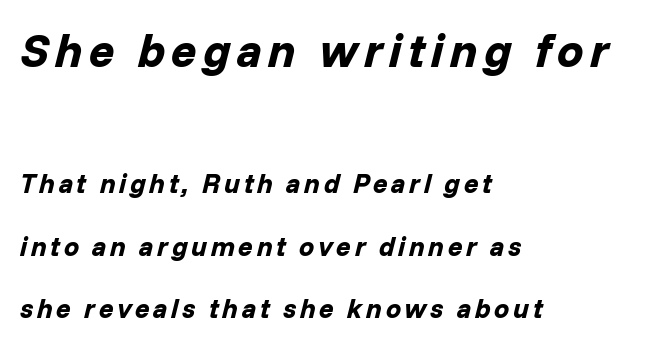
Interline gaps are noticeably wide in this sample. Typographic density is high because the face is bold. Plain, unruled lines of type. Visually the block forms a straight wall on the left and a jagged coastline on the right.
